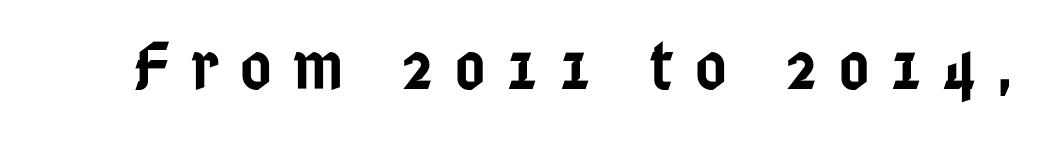
Q: Is the text bold? A: Semi-bold.
Q: Is the text italic (slanted)? A: No, it is upright.
Q: Is the typeface a serif or a sans-serif typeface? A: Sans-serif.
Q: Is the text underlined? A: No.
Q: Is the spacing between letters normal or unusually wide? A: Unusually wide.
Q: Width (condensed, normal, or wide)? A: Condensed.
Q: Stroke contrast? A: Low.
Q: x-height? A: Medium.
Q: Monospaced? A: No.
